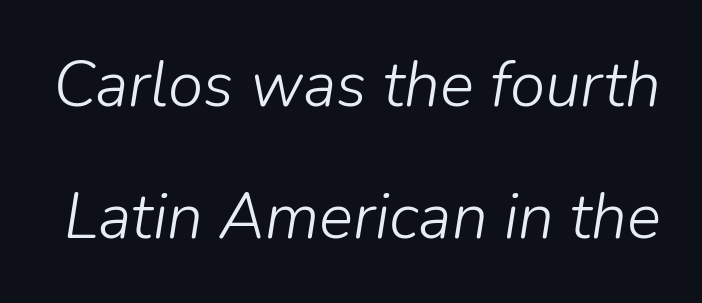
The image shows 64 px light type, italic (leaning right); set loose line spacing (2.07x), normal letter spacing, not underlined; low stroke contrast and a medium x-height.
